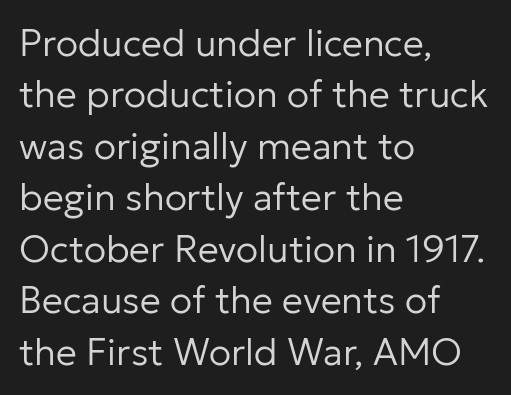
Q: Is the text bold? A: No.
Q: Is the text italic (slanted)? A: No, it is upright.
Q: Is the typeface a serif or a sans-serif typeface? A: Sans-serif.
Q: Is the text underlined? A: No.
Q: How is the paragraph aligned? A: Left-aligned.
Q: Is the spacing between letters normal or unusually wide? A: Normal.
Q: Is the spacing between lines tight, normal or loose? A: Normal.
Q: Width (condensed, normal, or wide)? A: Normal.
Q: Stroke contrast? A: Low.
Q: x-height? A: Medium.
Q: Monospaced? A: No.
